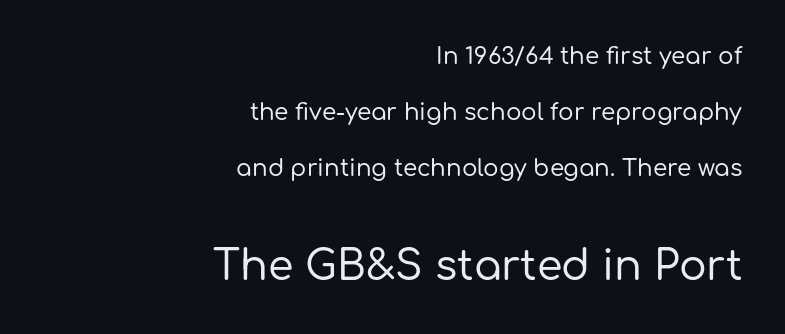
{"serif": "no", "italic": "no", "width": "normal", "stroke_contrast": "low", "x_height": "medium", "monospaced": "no", "underline": "no", "align": "right", "line_spacing": "loose", "line_spacing_ratio": 2.43, "letter_spacing": "normal", "letter_spacing_em": 0.0, "larger_block": "second", "size_ratio": 1.78, "glyph_px": 41}
